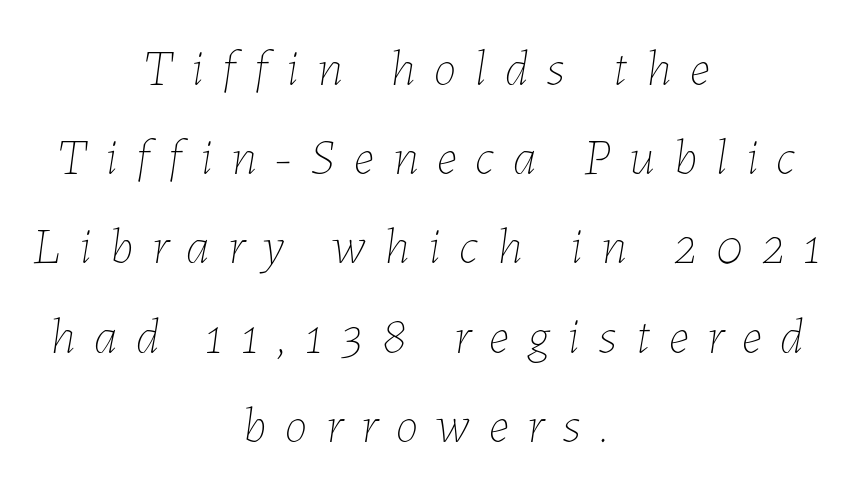
Q: Is the text bold? A: No.
Q: Is the text italic (slanted)? A: Yes, it leans right by about 7 degrees.
Q: Is the text underlined? A: No.
Q: How is the paragraph aligned? A: Centered.
Q: Is the spacing between letters normal or unusually wide? A: Unusually wide.
Q: Width (condensed, normal, or wide)? A: Normal.
Q: Stroke contrast? A: Low.
Q: x-height? A: Medium.
Q: Monospaced? A: No.
